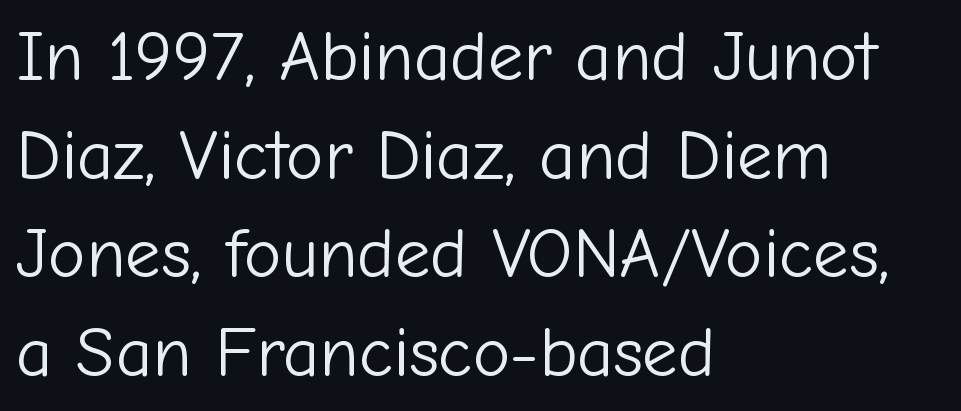
{"serif": "no", "italic": "no", "bold": "no", "weight": "light", "width": "normal", "stroke_contrast": "low", "x_height": "medium", "monospaced": "no", "underline": "no", "align": "left", "line_spacing": "normal", "line_spacing_ratio": 1.39, "letter_spacing": "normal", "letter_spacing_em": 0.0, "glyph_px": 71}
